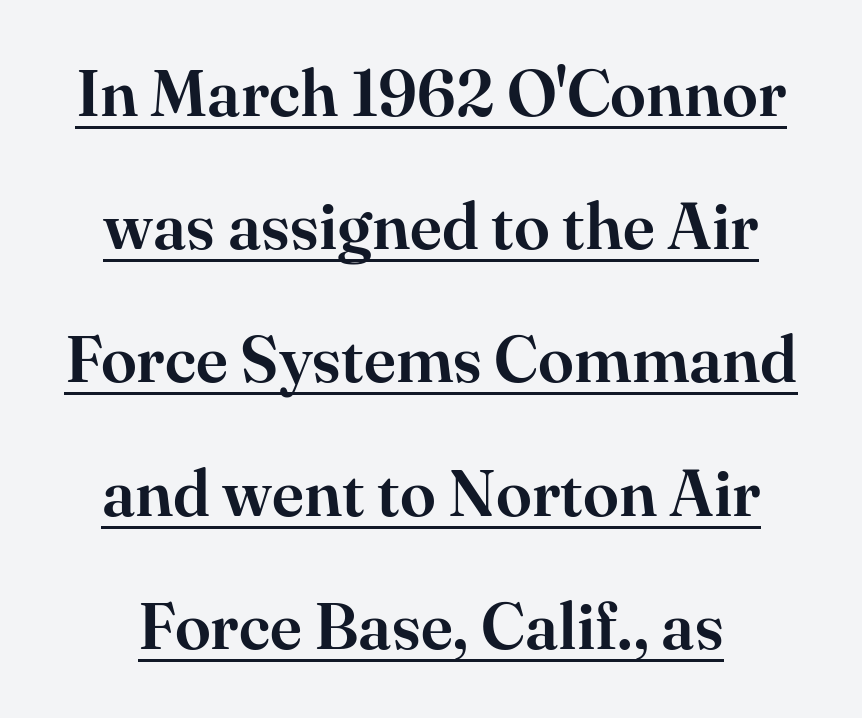
Q: Is the text italic (slanted)? A: No, it is upright.
Q: Is the typeface a serif or a sans-serif typeface? A: Serif.
Q: Is the text underlined? A: Yes.
Q: Is the spacing between letters normal or unusually wide? A: Normal.
Q: Is the spacing between lines tight, normal or loose? A: Loose.
Q: Width (condensed, normal, or wide)? A: Normal.
Q: Stroke contrast? A: High.
Q: x-height? A: Small.
Q: Monospaced? A: No.
